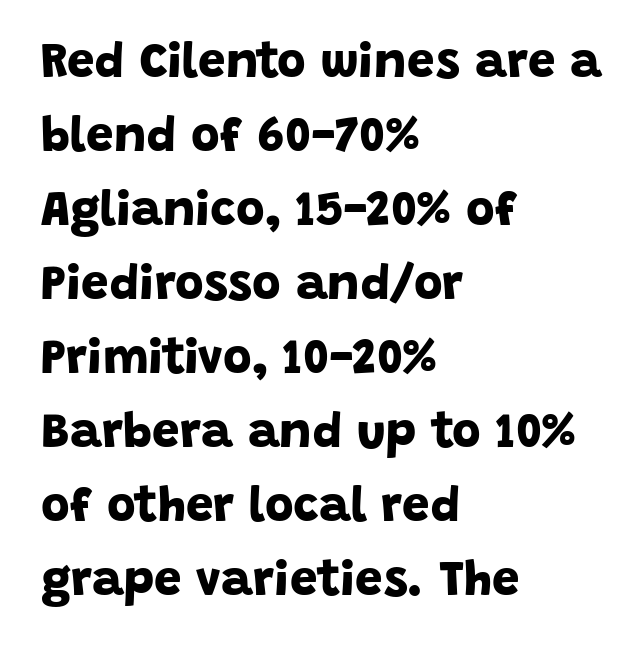
The characters display no serif detailing; their extremities are plain. What stands out about the letter spacing? Nothing — it is the standard amount. If you measured baseline to baseline, you'd find a middling distance. Visually the block forms a straight wall on the left and a jagged coastline on the right.
